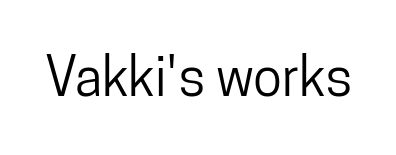
{"serif": "no", "italic": "no", "width": "condensed", "stroke_contrast": "low", "x_height": "medium", "monospaced": "no", "underline": "no", "letter_spacing": "normal", "letter_spacing_em": 0.0, "glyph_px": 53}
